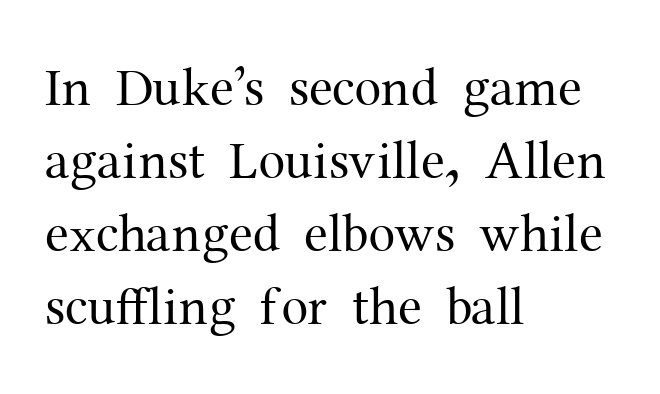
The image shows 54 px regular-weight serif type, upright; set left-aligned, normal line spacing (1.35x), normal letter spacing, not underlined; medium stroke contrast and a medium x-height.
